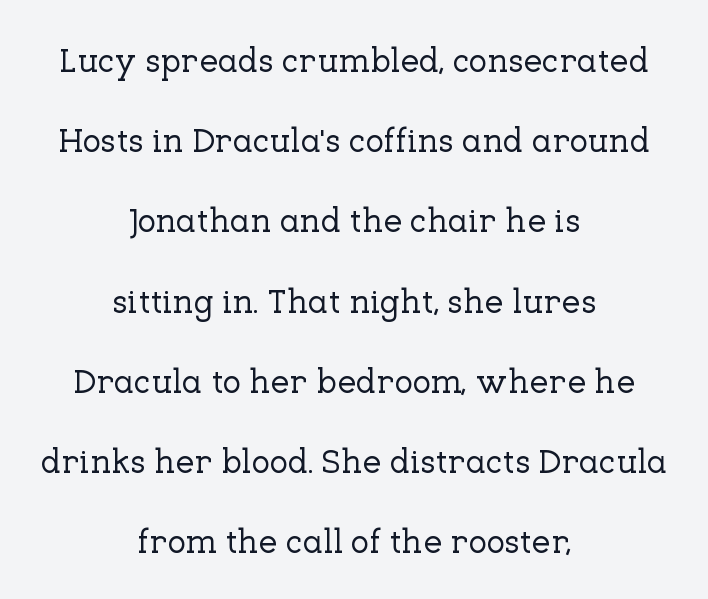
The paragraph shown floats in the horizontal middle. Airy leading. The line texture is even and compact thanks to regular tracking. You can tell from the footed stems that serif type was used. Each letter keeps its own natural width here, so spacing adapts to shape. Every stem runs plumb, perpendicular to the baseline.
